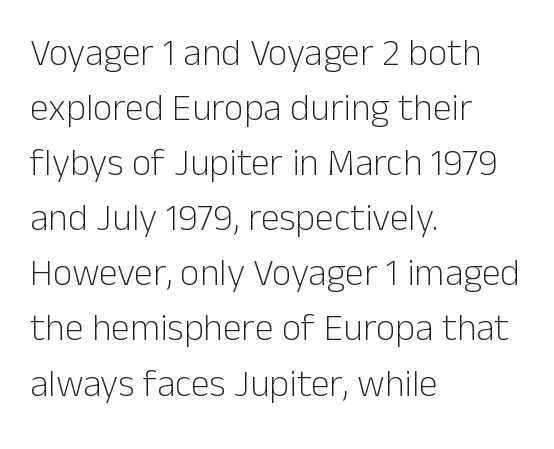
{"serif": "no", "italic": "no", "bold": "no", "weight": "light", "width": "normal", "stroke_contrast": "low", "x_height": "medium", "monospaced": "no", "underline": "no", "align": "left", "line_spacing": "normal", "line_spacing_ratio": 1.45, "letter_spacing": "normal", "letter_spacing_em": 0.0, "glyph_px": 38}
